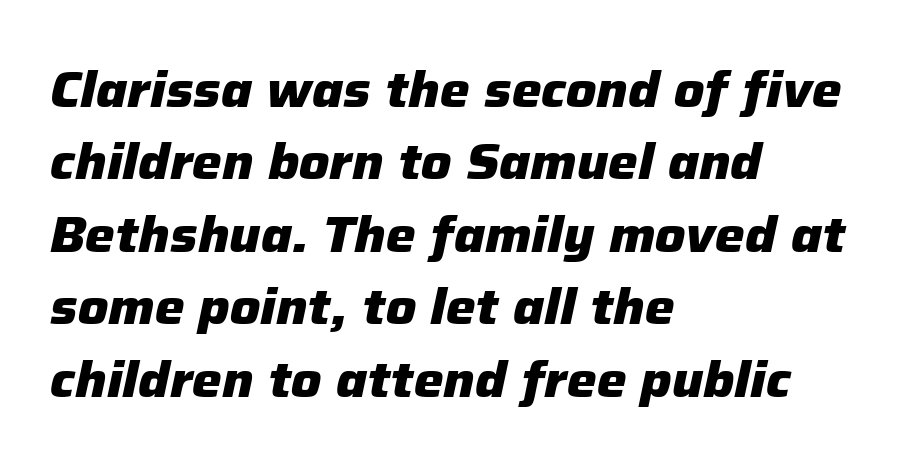
Q: Is the text bold? A: Yes.
Q: Is the text italic (slanted)? A: Yes, it leans right by about 12 degrees.
Q: Is the text underlined? A: No.
Q: How is the paragraph aligned? A: Left-aligned.
Q: Is the spacing between letters normal or unusually wide? A: Normal.
Q: Is the spacing between lines tight, normal or loose? A: Normal.
Q: Width (condensed, normal, or wide)? A: Normal.
Q: Stroke contrast? A: Low.
Q: x-height? A: Medium.
Q: Monospaced? A: No.
